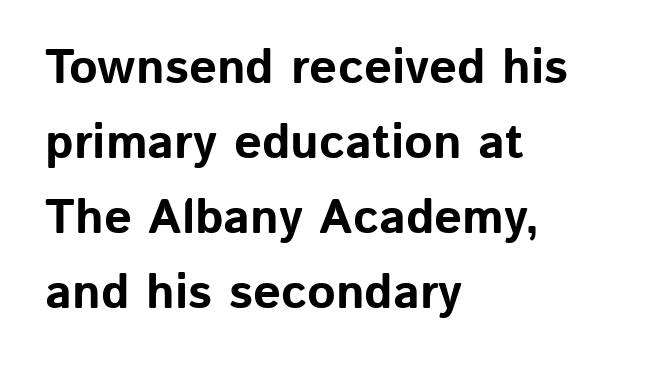
The image shows 49 px bold sans-serif type, upright; set left-aligned, normal line spacing (1.53x), normal letter spacing, not underlined; low stroke contrast and a medium x-height.
